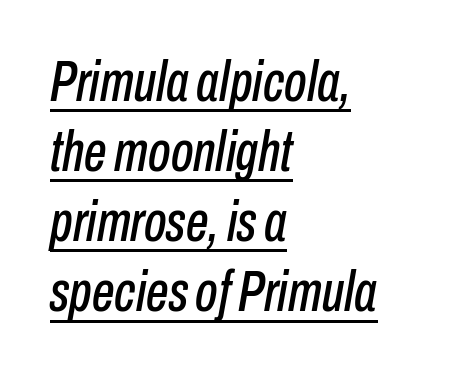
The image shows 57 px condensed type, italic (leaning right); set left-aligned, line spacing 1.23x, normal letter spacing, underlined; low stroke contrast and a medium x-height.
